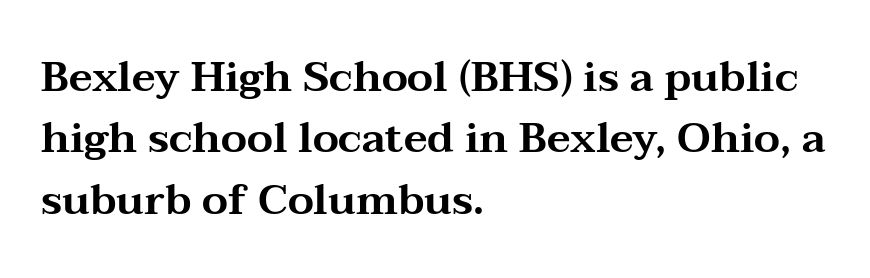
The designer went with a serif here, giving each stem small feet. Note the varied advance widths — an 'i' is clearly narrower than an 'm'. Descenders hang freely into open space. The rows are spaced the way most documents space them. Notice how the stems are strictly vertical — no italics here.
